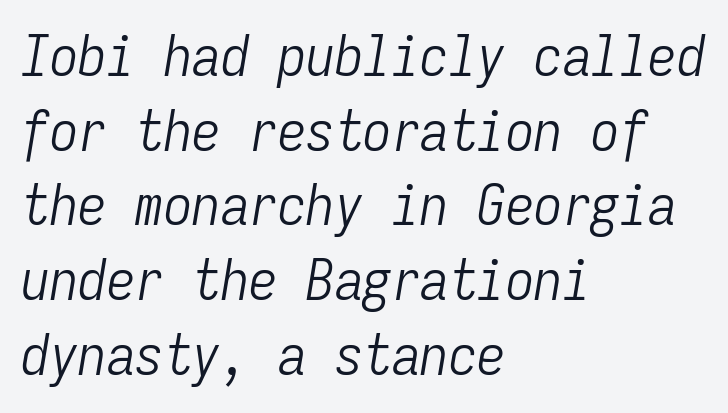
Q: Is the text bold? A: No.
Q: Is the text italic (slanted)? A: Yes, it leans right by about 9 degrees.
Q: Is the text underlined? A: No.
Q: How is the paragraph aligned? A: Left-aligned.
Q: Is the spacing between letters normal or unusually wide? A: Normal.
Q: Is the spacing between lines tight, normal or loose? A: Normal.
Q: Width (condensed, normal, or wide)? A: Condensed.
Q: Stroke contrast? A: Low.
Q: x-height? A: Medium.
Q: Monospaced? A: Yes.
